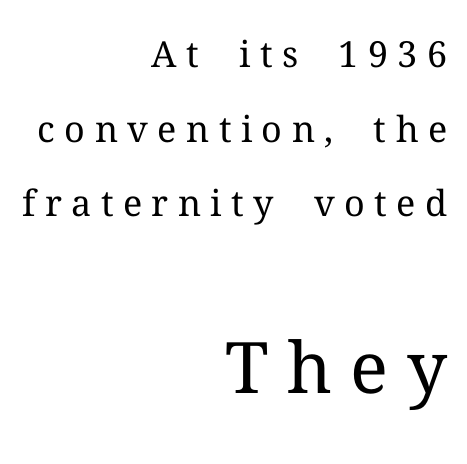
{"serif": "yes", "italic": "no", "bold": "no", "weight": "regular", "width": "normal", "stroke_contrast": "medium", "x_height": "medium", "monospaced": "no", "underline": "no", "align": "right", "line_spacing": "loose", "line_spacing_ratio": 2.07, "letter_spacing": "wide", "letter_spacing_em": 0.26, "larger_block": "second", "size_ratio": 1.97, "glyph_px": 71}
